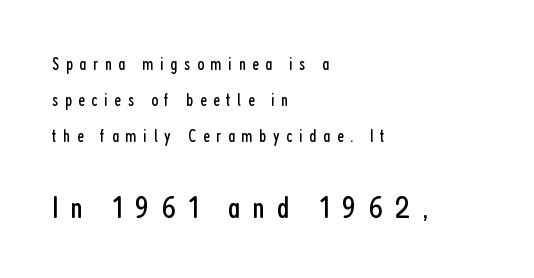
{"serif": "no", "italic": "no", "bold": "no", "weight": "regular", "width": "condensed", "stroke_contrast": "low", "x_height": "medium", "monospaced": "no", "underline": "no", "align": "left", "line_spacing": "loose", "line_spacing_ratio": 2.0, "letter_spacing": "wide", "letter_spacing_em": 0.37, "larger_block": "second", "size_ratio": 1.78, "glyph_px": 32}
